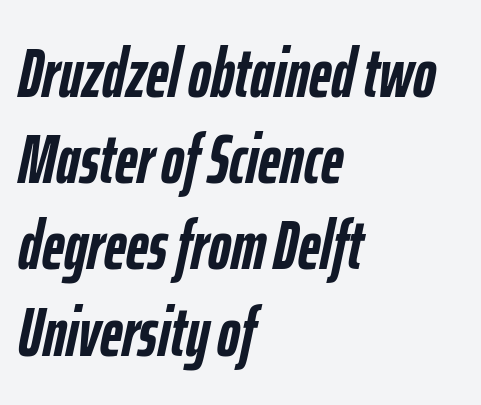
The paragraph has a hard left edge and a soft right edge. Character widths vary here, with narrow letters taking less room than wide ones. Is there much room between lines? A standard amount, neither cramped nor airy. Characters follow at the spacing the type designer built in. What weight is shown? A full bold with thick strokes.
